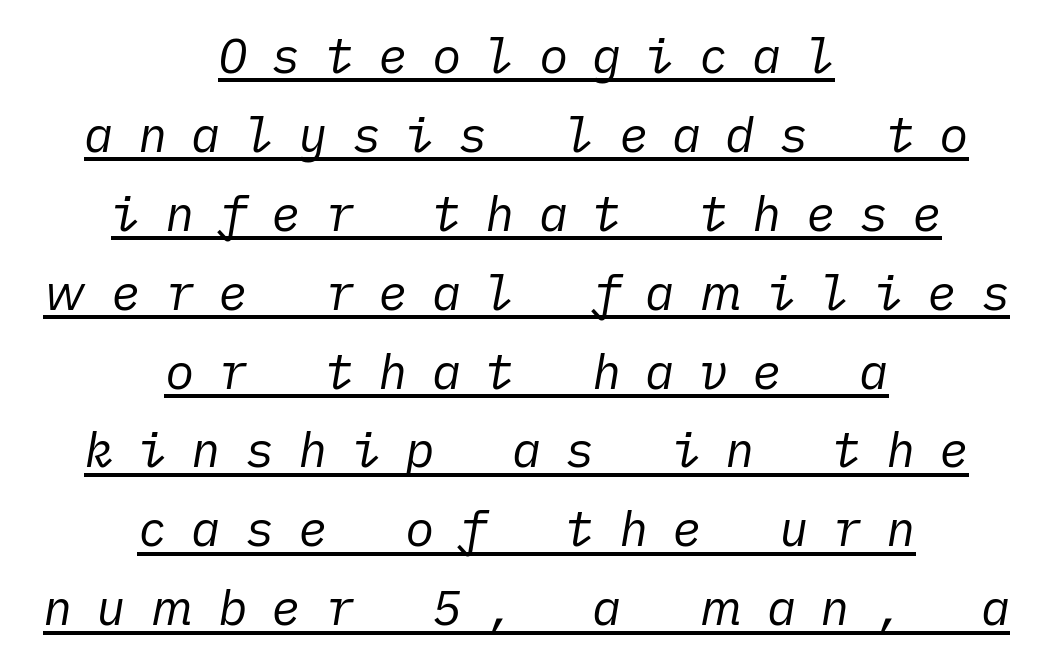
The image shows 49 px regular-weight type, italic (leaning right); set centered, normal line spacing (1.61x), unusually wide letter spacing (+0.49 em), underlined; low stroke contrast and a medium x-height.
